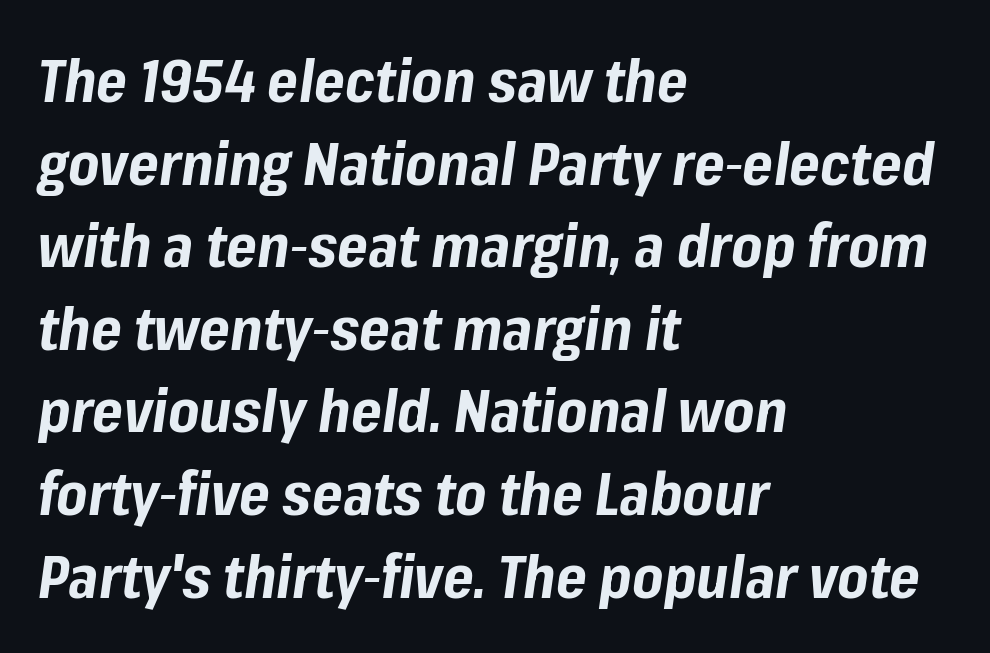
Where is the straight margin? On the left. Here the designer chose a conventional face with non-uniform glyph widths. The strokes are fattened all the way to bold. Does the lettering tilt? It does — this is italic. Characters follow at the spacing the type designer built in. The glyphs are unaccompanied by any horizontal stroke below them.
